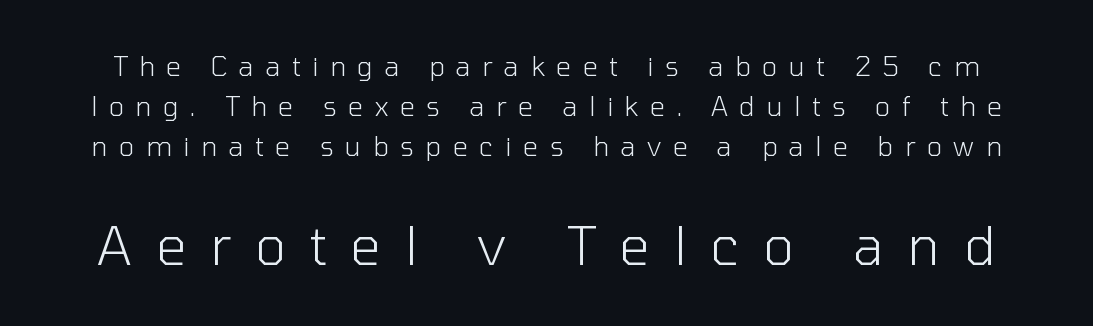
The image shows 53 px light sans-serif type, upright; set normal line spacing (1.53x), unusually wide letter spacing (+0.45 em), not underlined; the second (bottom) block is 2.04x larger; low stroke contrast and a medium x-height.
